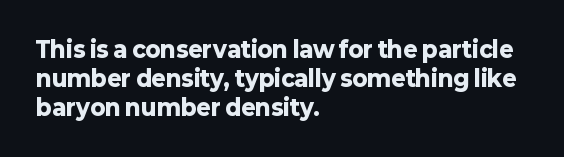
The rows are spaced the way most documents space them. Its strokes are broad and dark, the hallmark of bold type. Posture: upright roman. A bare baseline throughout the passage.
